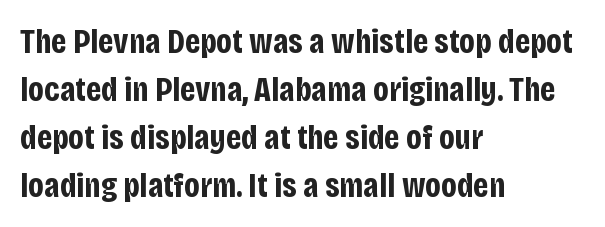
Q: Is the text bold? A: Yes.
Q: Is the text italic (slanted)? A: No, it is upright.
Q: Is the typeface a serif or a sans-serif typeface? A: Sans-serif.
Q: Is the text underlined? A: No.
Q: How is the paragraph aligned? A: Left-aligned.
Q: Is the spacing between letters normal or unusually wide? A: Normal.
Q: Is the spacing between lines tight, normal or loose? A: Normal.
Q: Width (condensed, normal, or wide)? A: Condensed.
Q: Stroke contrast? A: Low.
Q: x-height? A: Large.
Q: Monospaced? A: No.
